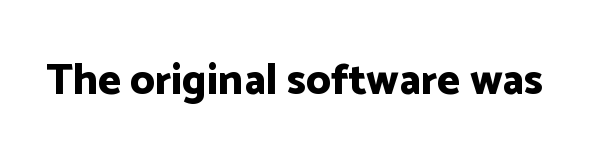
Q: Is the text bold? A: Yes.
Q: Is the text italic (slanted)? A: No, it is upright.
Q: Is the typeface a serif or a sans-serif typeface? A: Sans-serif.
Q: Is the text underlined? A: No.
Q: Is the spacing between letters normal or unusually wide? A: Normal.
Q: Width (condensed, normal, or wide)? A: Normal.
Q: Stroke contrast? A: Low.
Q: x-height? A: Medium.
Q: Monospaced? A: No.
